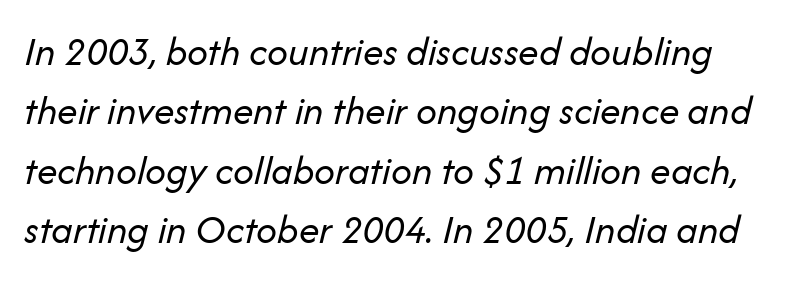
The image shows 41 px regular-weight type, italic (leaning right); set normal line spacing (1.45x), normal letter spacing, not underlined; low stroke contrast and a medium x-height.
